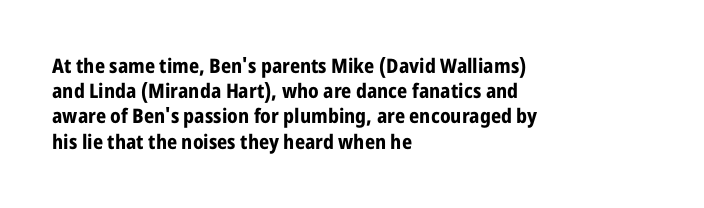
Q: Is the text bold? A: Yes.
Q: Is the text italic (slanted)? A: No, it is upright.
Q: Is the text underlined? A: No.
Q: How is the paragraph aligned? A: Left-aligned.
Q: Is the spacing between letters normal or unusually wide? A: Normal.
Q: Is the spacing between lines tight, normal or loose? A: Normal.
